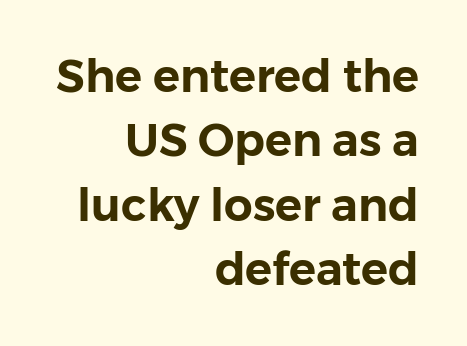
The image shows 45 px sans-serif type, upright; set right-aligned, normal line spacing (1.43x), normal letter spacing, not underlined; low stroke contrast and a medium x-height.
